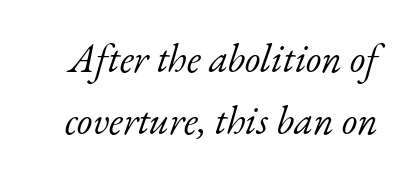
Think of a printed novel: that variable character pitch is what you see here. No word sits above an underline. Default kerning and tracking; the words read as compact shapes. Examine the stroke ends and you'll spot serifs. Emphasis-style slanted type is in use.
